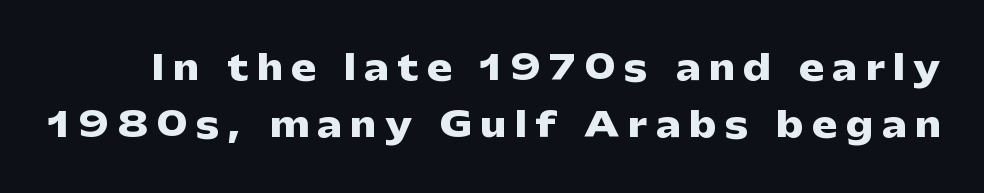
Type style note: lacks serifs. Is this a fixed-width face? No — the glyphs have proportional, varying widths. In terms of letterspacing, this is a distinctly airy, spread setting. The words here are not underlined. In terms of posture, this sample is upright.
